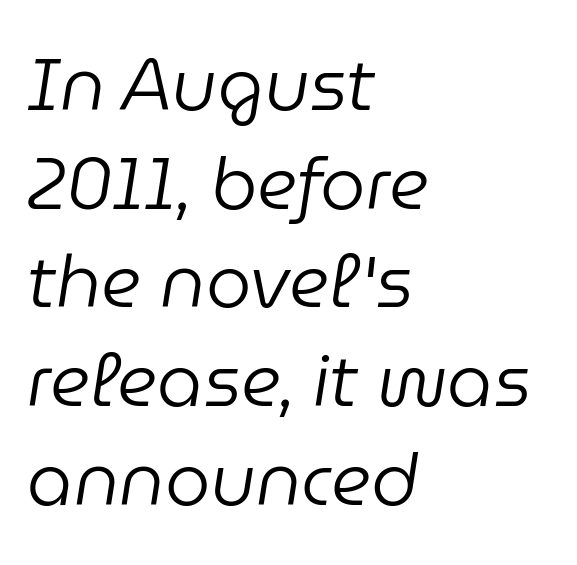
{"italic": "yes", "lean": "right", "slant_degrees": 9, "bold": "no", "weight": "regular", "width": "normal", "stroke_contrast": "low", "x_height": "medium", "monospaced": "no", "underline": "no", "align": "left", "line_spacing": "normal", "line_spacing_ratio": 1.37, "letter_spacing": "normal", "letter_spacing_em": 0.0, "glyph_px": 72}
